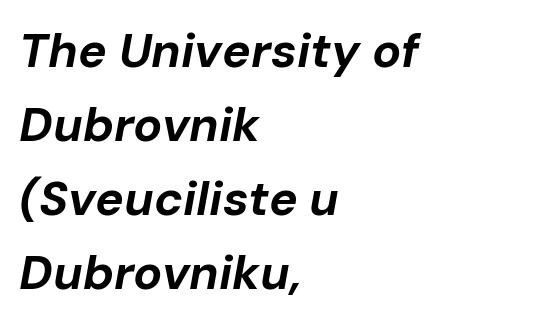
Unmarked baselines from the first word to the last. A normal amount of white space separates one row of letters from the next. The axis of the letterforms is tilted away from vertical. How heavy is the stroke? Heavy — this is a bold. Glyph-to-glyph distance matches everyday printed text. The passage shown is typed in a proportional face where columns would drift.
